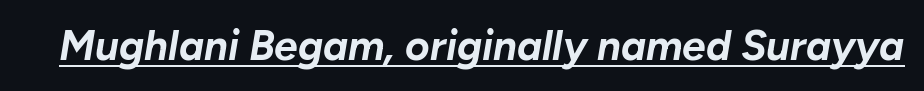
Style check: oblique. This is heavy type, rendered in bold. Here the designer chose a conventional face with non-uniform glyph widths. Between one letter and the next there's only the usual sliver of space. Notice how a bar underscores the lettering throughout.
